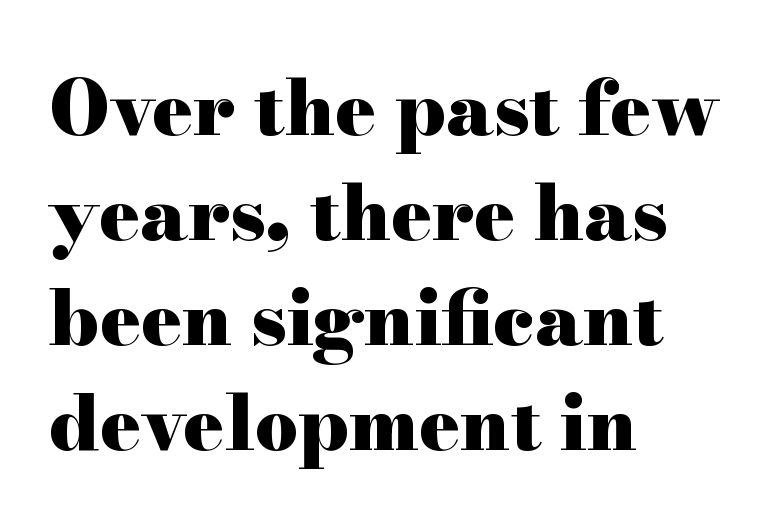
These lines stack with their left ends in a neat column. Letter spacing: default. Quick note: not italic, upright. Each letter's strokes conclude with small projecting serifs. The passage shown stacks its lines at a standard gap. Check under the words: just untouched page.
